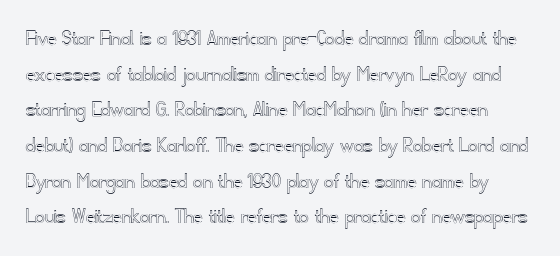
These lines sit exactly where default settings would place them. Letters rest on an invisible, unmarked baseline. When letters stand straight like this, we call the style roman or upright. No extra tracking has been applied to these lines.
